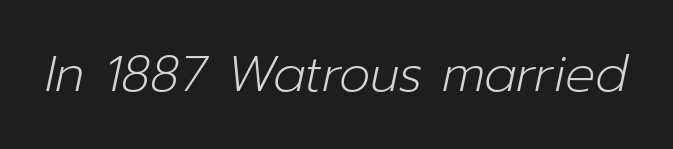
{"italic": "yes", "lean": "right", "slant_degrees": 12, "bold": "no", "weight": "light", "width": "normal", "stroke_contrast": "low", "x_height": "medium", "monospaced": "no", "underline": "no", "letter_spacing": "normal", "letter_spacing_em": 0.0, "glyph_px": 50}
